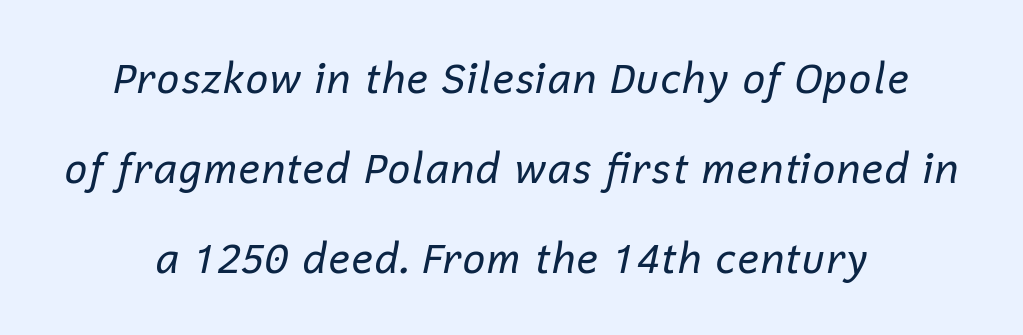
Q: Is the text bold? A: No.
Q: Is the text italic (slanted)? A: Yes, it leans right by about 12 degrees.
Q: Is the text underlined? A: No.
Q: Is the spacing between letters normal or unusually wide? A: Normal.
Q: Is the spacing between lines tight, normal or loose? A: Loose.
Q: Width (condensed, normal, or wide)? A: Normal.
Q: Stroke contrast? A: Low.
Q: x-height? A: Medium.
Q: Monospaced? A: No.
